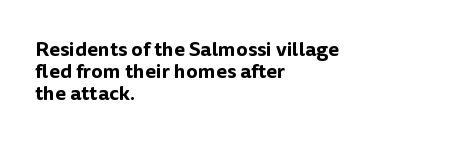
{"italic": "no", "underline": "no", "align": "left", "line_spacing": "tight", "line_spacing_ratio": 1.11, "letter_spacing": "normal", "letter_spacing_em": 0.0, "glyph_px": 20}
